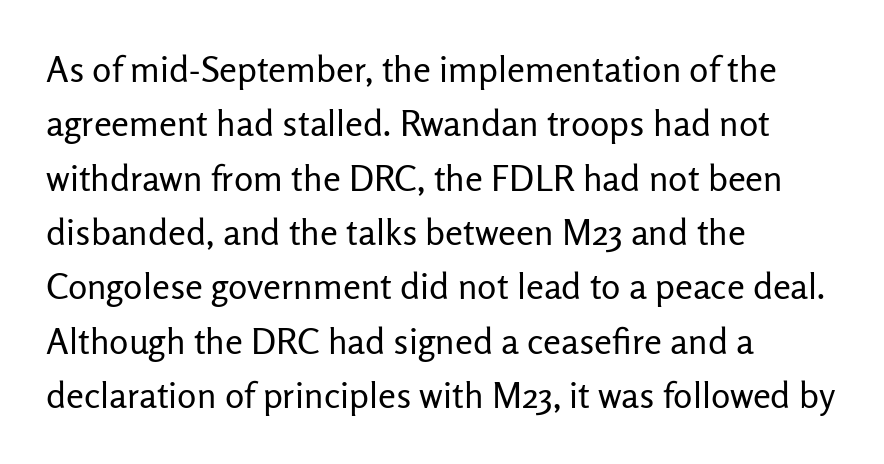
The image shows 36 px regular-weight sans-serif type, upright; set left-aligned, normal line spacing (1.51x), normal letter spacing, not underlined; low stroke contrast and a medium x-height.
